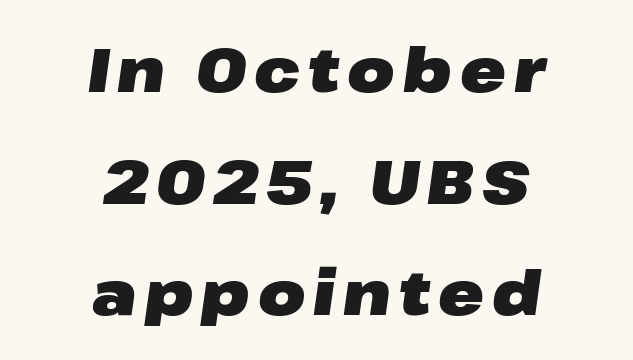
{"italic": "yes", "lean": "right", "slant_degrees": 8, "bold": "yes", "weight": "heavy", "width": "wide", "stroke_contrast": "low", "x_height": "medium", "monospaced": "no", "underline": "no", "align": "center", "line_spacing_ratio": 1.83, "glyph_px": 61}
